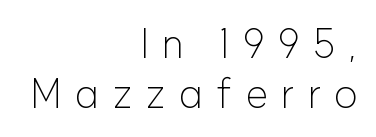
Examine the stroke ends and you'll find no serifs. Is the block centered? No — it sits flush against the right margin. Heft: none added — not bold. Do the characters align in a grid? No, the font is proportional. The passage shown has open, widely tracked lettering throughout.
